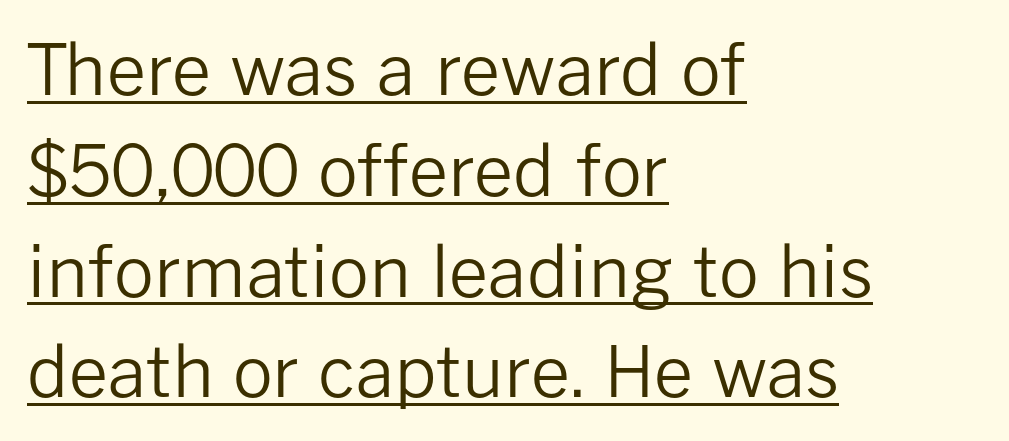
{"serif": "no", "italic": "no", "bold": "no", "weight": "regular", "width": "normal", "stroke_contrast": "low", "x_height": "medium", "monospaced": "no", "underline": "yes", "align": "left", "line_spacing": "normal", "line_spacing_ratio": 1.44, "letter_spacing": "normal", "letter_spacing_em": 0.0, "glyph_px": 70}
